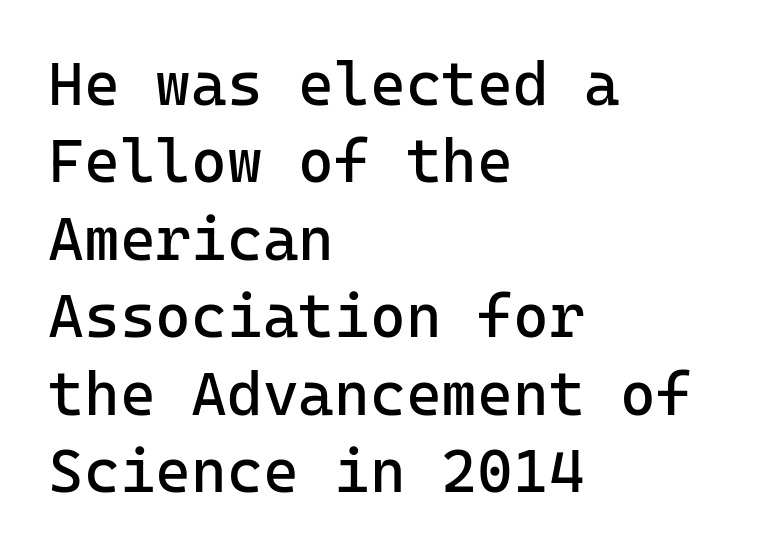
{"serif": "no", "italic": "no", "bold": "no", "weight": "regular", "width": "normal", "stroke_contrast": "low", "x_height": "medium", "monospaced": "yes", "underline": "no", "align": "left", "line_spacing": "normal", "line_spacing_ratio": 1.27, "letter_spacing": "normal", "letter_spacing_em": 0.0, "glyph_px": 61}
